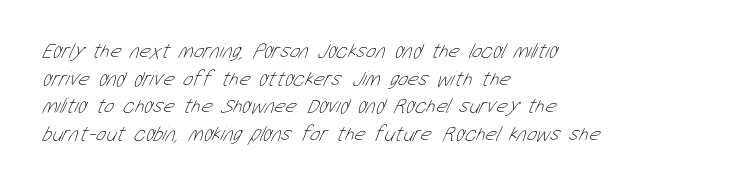
The image shows 21 px text type; set left-aligned, normal line spacing (1.31x), normal letter spacing, not underlined.
